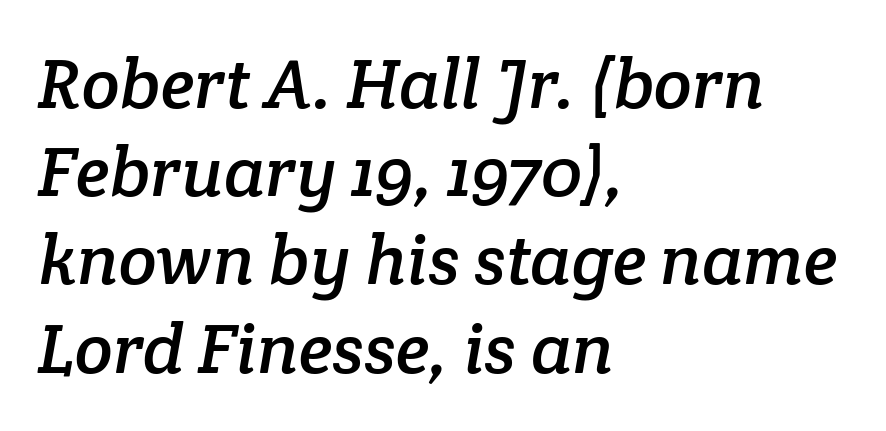
The image shows 70 px serif type; set left-aligned, normal line spacing (1.26x), normal letter spacing, not underlined; low stroke contrast and a medium x-height.
